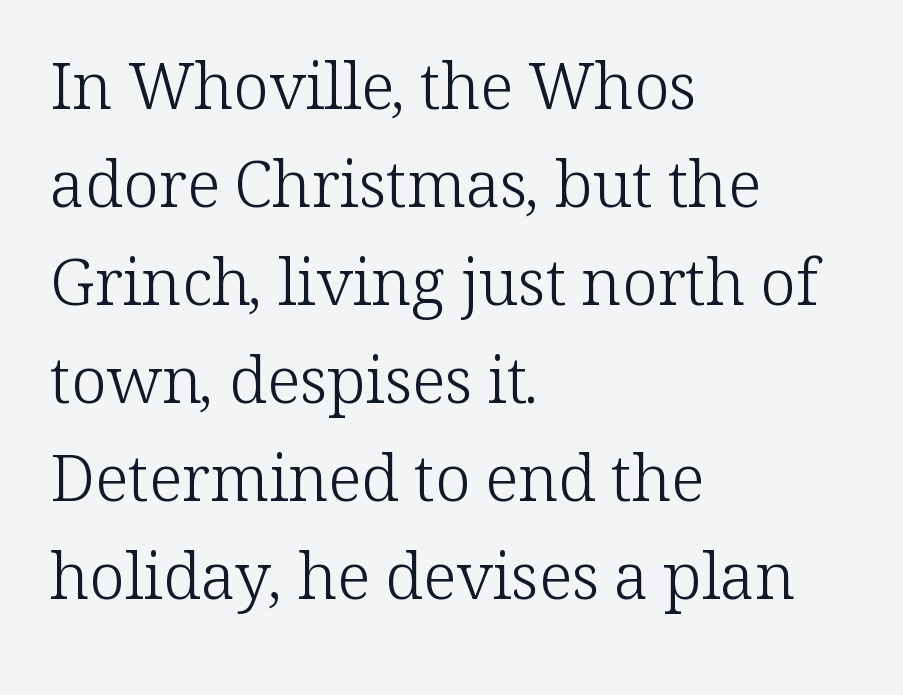
{"serif": "yes", "italic": "no", "bold": "no", "weight": "light", "width": "normal", "stroke_contrast": "low", "x_height": "medium", "monospaced": "no", "underline": "no", "align": "left", "line_spacing": "normal", "line_spacing_ratio": 1.53, "letter_spacing": "normal", "letter_spacing_em": 0.0, "glyph_px": 64}
